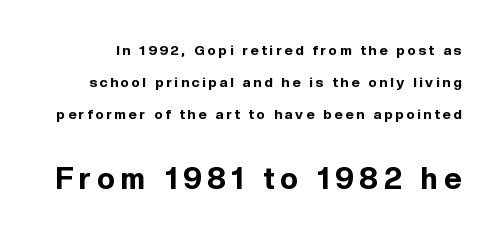
{"serif": "no", "italic": "no", "bold": "yes", "weight": "bold", "width": "normal", "x_height": "medium", "monospaced": "no", "underline": "no", "line_spacing": "loose", "line_spacing_ratio": 2.27, "letter_spacing": "wide", "letter_spacing_em": 0.2, "larger_block": "second", "size_ratio": 2.14, "glyph_px": 30}
